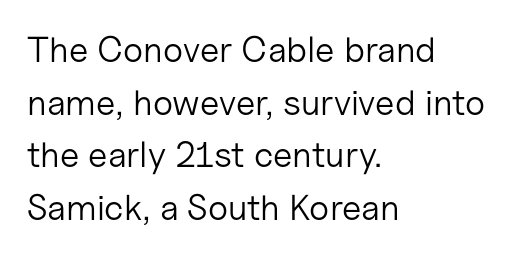
{"serif": "no", "italic": "no", "bold": "no", "weight": "light", "width": "normal", "stroke_contrast": "low", "x_height": "medium", "monospaced": "no", "underline": "no", "align": "left", "line_spacing": "normal", "line_spacing_ratio": 1.46, "letter_spacing": "normal", "letter_spacing_em": 0.0, "glyph_px": 36}
